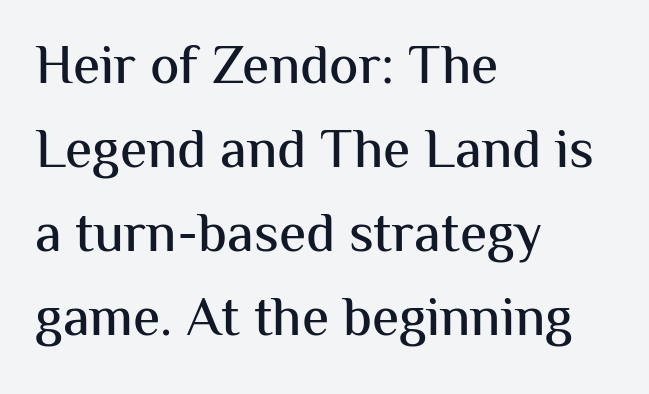
{"serif": "no", "italic": "no", "width": "normal", "stroke_contrast": "medium", "x_height": "medium", "monospaced": "no", "underline": "no", "align": "left", "line_spacing": "normal", "line_spacing_ratio": 1.53, "letter_spacing": "normal", "letter_spacing_em": 0.0, "glyph_px": 55}
